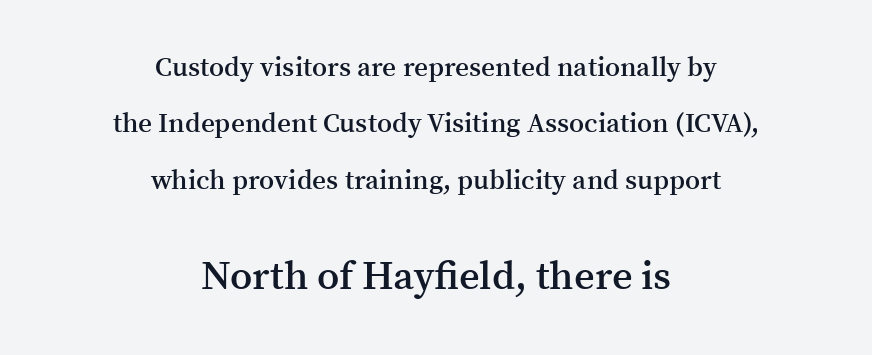
This layout puts the modest block above and the oversized block below. The designer went with a serif here, giving each stem small feet. Characters remain perfectly vertical along every line. Inter-character spacing is left at the font's built-in metrics. Caption: semibold face, moderately heavy strokes. Lines of text with bare space underneath.
